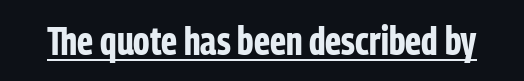
The image shows 39 px bold, condensed sans-serif type, upright; set normal letter spacing, underlined; low stroke contrast and a medium x-height.
